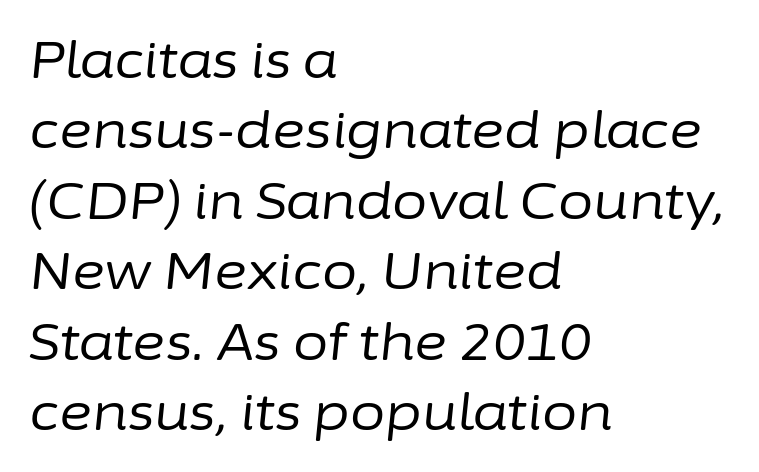
The leading is moderate, giving the passage an even texture. The face used here is rendered with its standard letterfit. Vertical stems look standard width or narrower in stroke. The typography opts for an oblique posture over an upright one.
